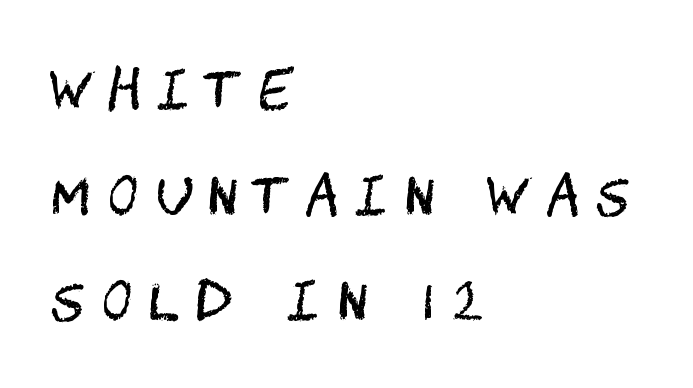
The image shows 51 px regular-weight, condensed sans-serif type, upright; set left-aligned, loose line spacing (2.07x), unusually wide letter spacing (+0.35 em), not underlined; medium stroke contrast and a large x-height.
